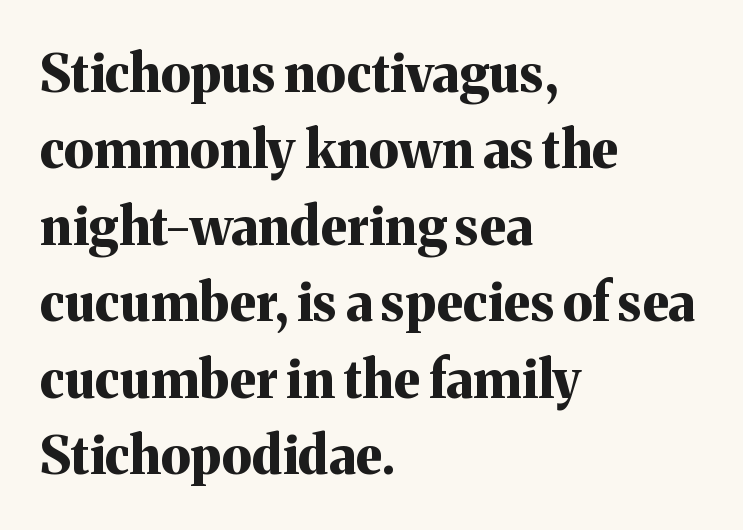
The baseline area is clear. Note the varied advance widths — an 'i' is clearly narrower than an 'm'. Observe the serifs anchoring each vertical stroke in this sample. Each word holds together tightly as a unit, with standard inter-letter gaps.
